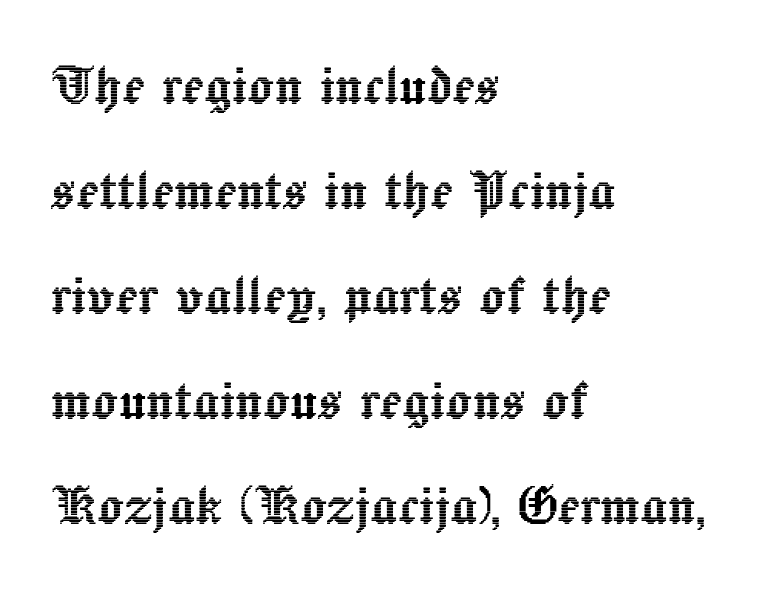
The rendering uses natural spacing where letterforms have individual widths. Posture: upright roman. Vertically, the passage feels balanced, rows spaced as you'd expect. The paragraph shown leans on its left margin. Type without underlining. These lines keep a tight, regular rhythm from letter to letter.
